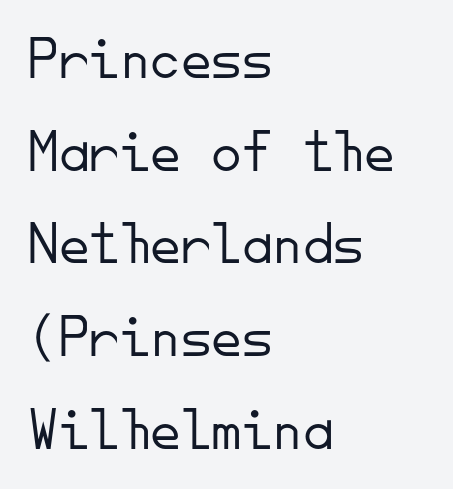
{"serif": "no", "italic": "no", "bold": "no", "weight": "light", "width": "normal", "stroke_contrast": "low", "x_height": "small", "monospaced": "yes", "underline": "no", "align": "left", "line_spacing": "normal", "line_spacing_ratio": 1.52, "letter_spacing": "normal", "letter_spacing_em": 0.0, "glyph_px": 61}
